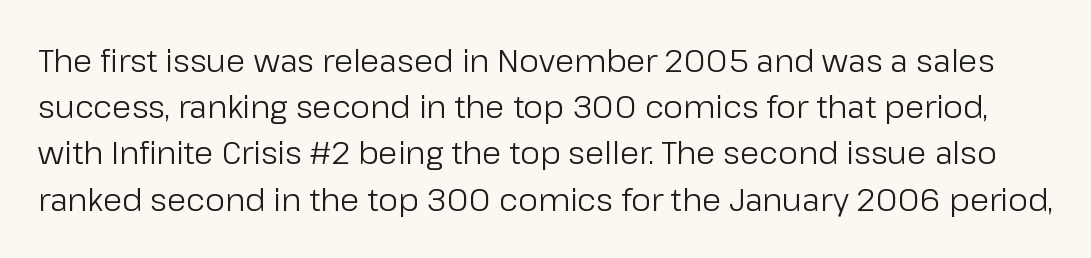
The image shows 31 px regular-weight sans-serif type, upright; set normal line spacing (1.49x), normal letter spacing, not underlined; low stroke contrast and a medium x-height.
